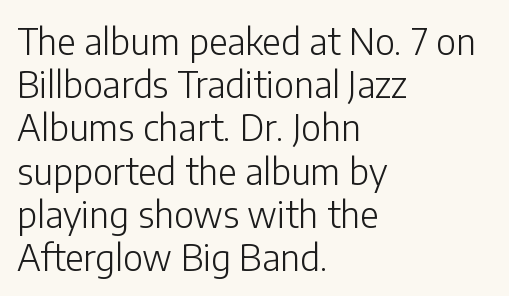
The image shows 36 px light sans-serif type, upright; set left-aligned, line spacing 1.2x, normal letter spacing, not underlined; low stroke contrast and a medium x-height.
